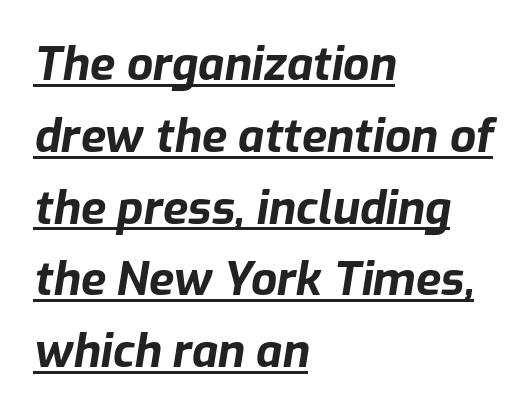
A typesetter would mark this as italic. The setting favours the left margin, as ordinary paragraphs usually do. If you measured baseline to baseline, you'd find a middling distance. These lines keep a tight, regular rhythm from letter to letter.
